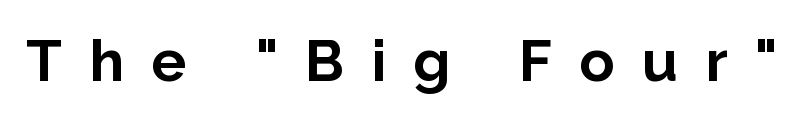
Q: Is the text bold? A: Yes.
Q: Is the text italic (slanted)? A: No, it is upright.
Q: Is the typeface a serif or a sans-serif typeface? A: Sans-serif.
Q: Is the text underlined? A: No.
Q: Is the spacing between letters normal or unusually wide? A: Unusually wide.
Q: Width (condensed, normal, or wide)? A: Normal.
Q: Stroke contrast? A: Low.
Q: x-height? A: Medium.
Q: Monospaced? A: No.
